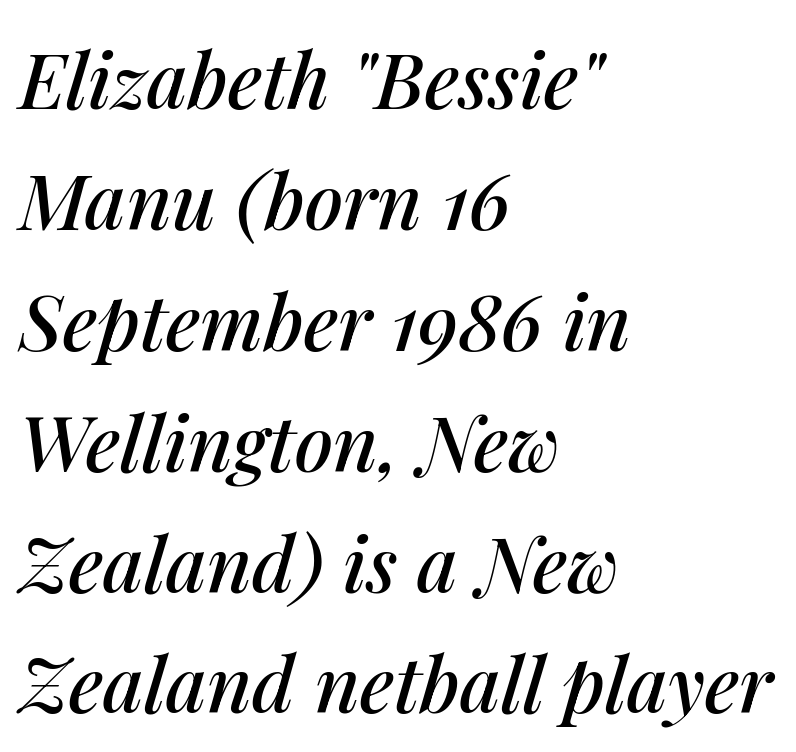
Q: Is the text italic (slanted)? A: Yes, it leans right by about 14 degrees.
Q: Is the text underlined? A: No.
Q: How is the paragraph aligned? A: Left-aligned.
Q: Is the spacing between letters normal or unusually wide? A: Normal.
Q: Is the spacing between lines tight, normal or loose? A: Normal.
Q: Width (condensed, normal, or wide)? A: Normal.
Q: Stroke contrast? A: Medium.
Q: x-height? A: Medium.
Q: Monospaced? A: No.
